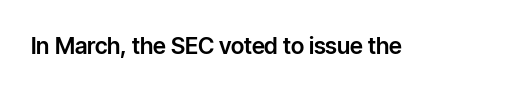
Q: Is the text italic (slanted)? A: No, it is upright.
Q: Is the text underlined? A: No.
Q: Is the spacing between letters normal or unusually wide? A: Normal.
